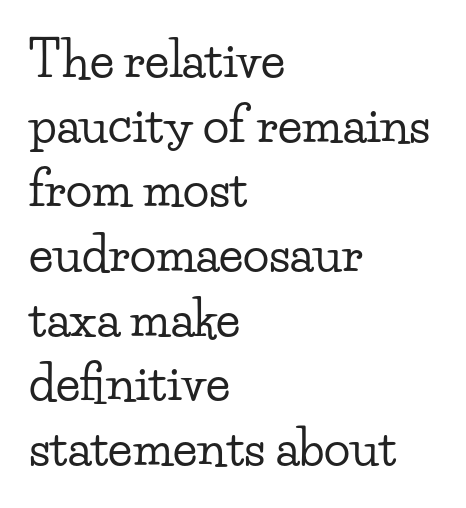
The image shows 49 px wide serif type, upright; set left-aligned, normal line spacing (1.32x), normal letter spacing, not underlined; low stroke contrast and a small x-height.
